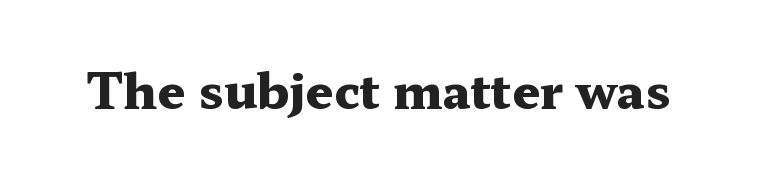
Every character sits straight up, as roman type does. Glyph-to-glyph distance matches everyday printed text. The specimen omits any rule beneath the text block's lines. The typesetting leans heavy: a genuine bold. Observe the serifs anchoring each vertical stroke in this sample. Character widths vary here, with narrow letters taking less room than wide ones.
